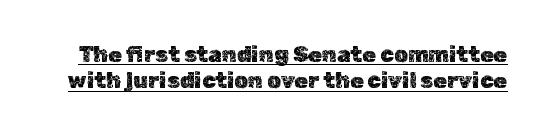
The image shows 22 px text type, upright; set line spacing 1.2x, normal letter spacing, underlined.
